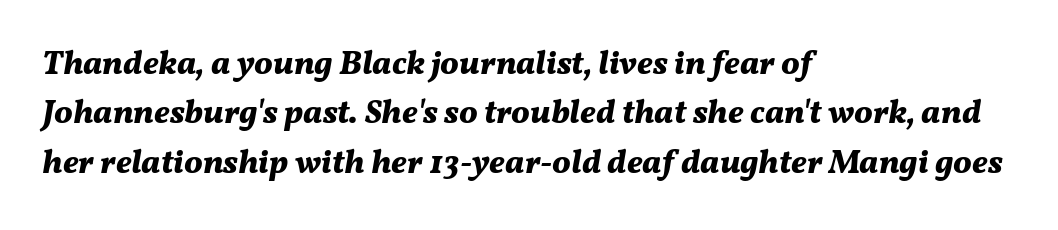
This sample is left-justified, so line endings fall wherever the words run out. A typesetter would call this proportional, since set widths differ per character. Unmarked baselines from the first word to the last. Interline gaps are of average width in this sample. Is the letter spacing exaggerated? No — it looks like the ordinary default.
